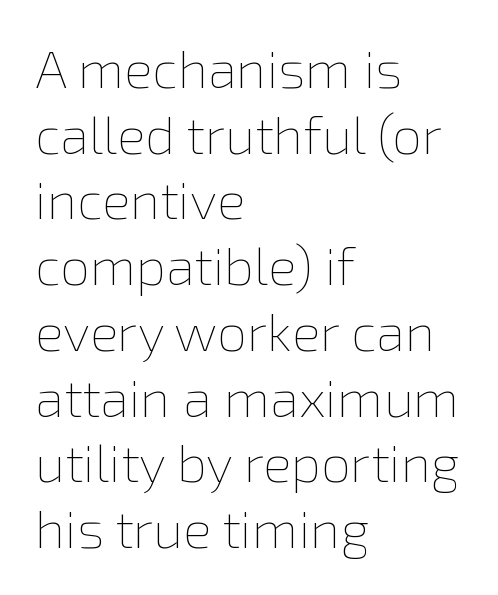
Q: Is the text bold? A: No.
Q: Is the text italic (slanted)? A: No, it is upright.
Q: Is the text underlined? A: No.
Q: How is the paragraph aligned? A: Left-aligned.
Q: Is the spacing between letters normal or unusually wide? A: Normal.
Q: Width (condensed, normal, or wide)? A: Normal.
Q: Stroke contrast? A: Low.
Q: x-height? A: Medium.
Q: Monospaced? A: No.
